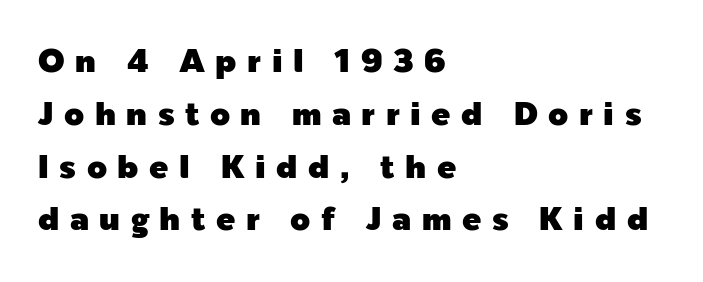
Think of a printed novel: that variable character pitch is what you see here. The line-height multiplier appears to be the usual default. There is plenty of visible air inserted between adjacent glyphs. Decoration check: the copy has no underline. The font family rendered here belongs to the sans-serif group.
